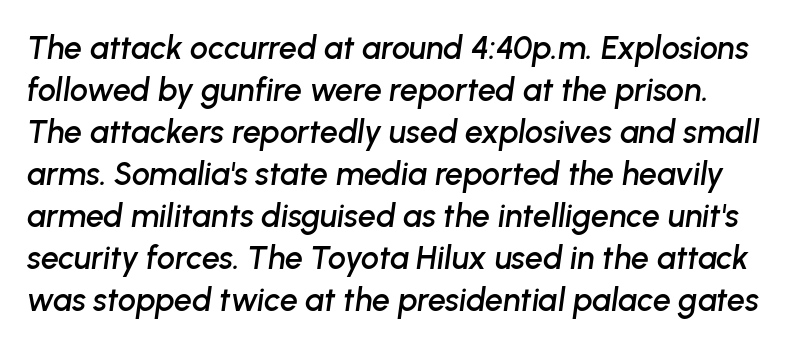
{"italic": "yes", "lean": "right", "slant_degrees": 8, "width": "normal", "stroke_contrast": "low", "x_height": "medium", "monospaced": "no", "underline": "no", "line_spacing": "normal", "line_spacing_ratio": 1.31, "letter_spacing": "normal", "letter_spacing_em": 0.0, "glyph_px": 32}
